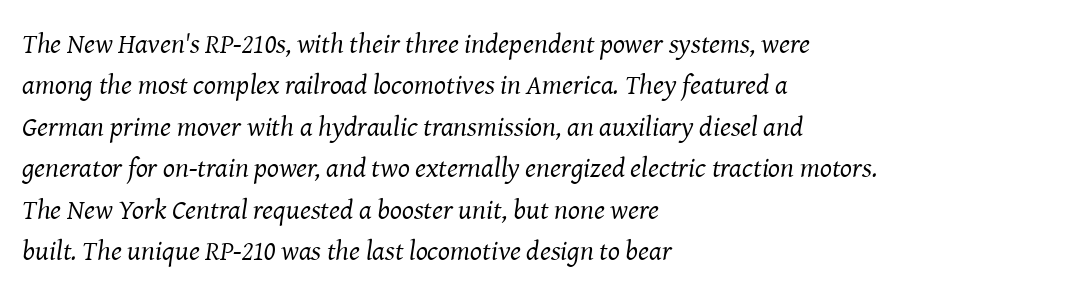
{"serif": "yes", "italic": "yes", "lean": "right", "slant_degrees": 8, "bold": "no", "weight": "regular", "width": "normal", "stroke_contrast": "medium", "x_height": "medium", "monospaced": "no", "underline": "no", "align": "left", "line_spacing": "normal", "line_spacing_ratio": 1.48, "letter_spacing": "normal", "letter_spacing_em": 0.0, "glyph_px": 28}
